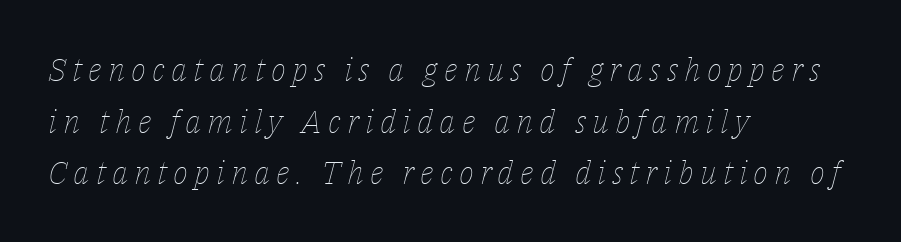
Q: Is the text bold? A: No.
Q: Is the text italic (slanted)? A: Yes, it leans right by about 14 degrees.
Q: Is the text underlined? A: No.
Q: How is the paragraph aligned? A: Left-aligned.
Q: Is the spacing between lines tight, normal or loose? A: Normal.
Q: Width (condensed, normal, or wide)? A: Normal.
Q: Stroke contrast? A: Low.
Q: x-height? A: Medium.
Q: Monospaced? A: No.
